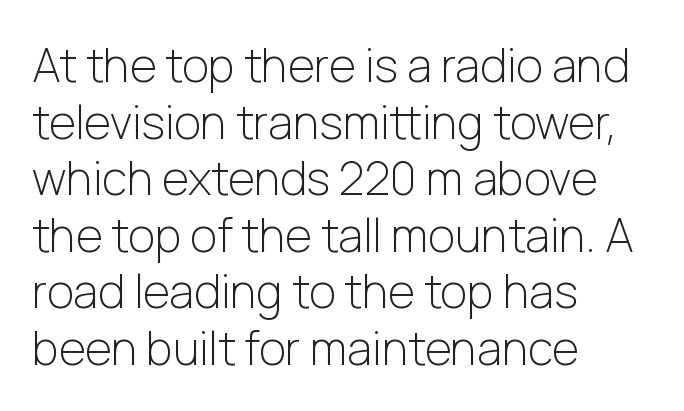
The image shows 46 px light sans-serif type, upright; set left-aligned, line spacing 1.23x, normal letter spacing, not underlined; low stroke contrast and a medium x-height.
